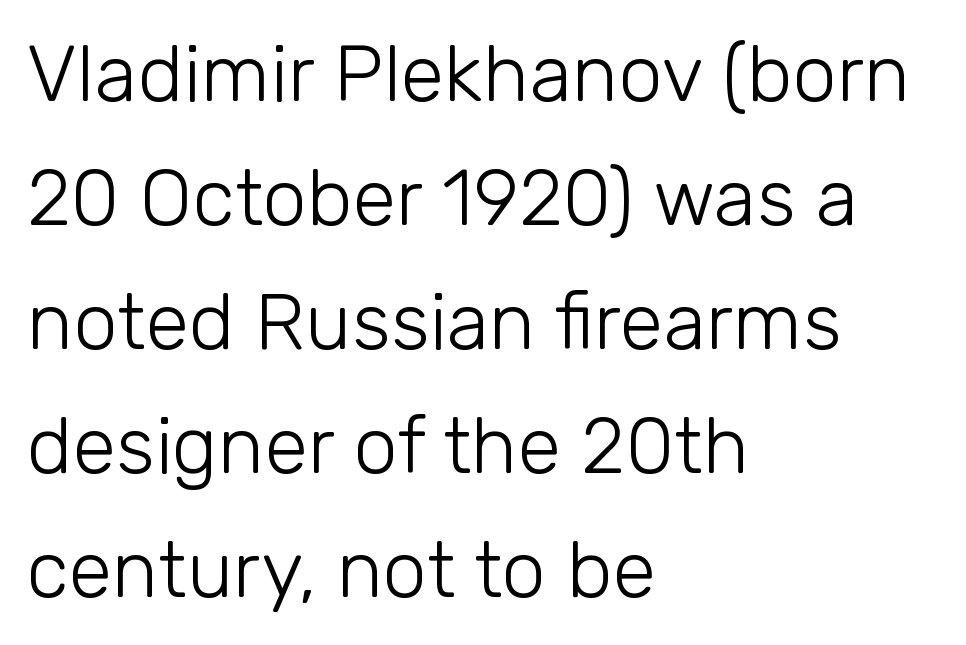
This is sans-serif lettering, the kind often seen on screens and signage. The passage shown is not underscored anywhere. The type sits square on the baseline with zero lean. Weight: regular or lighter. Here the designer chose a conventional face with non-uniform glyph widths. Spacing between characters is what you'd get straight out of the box.
